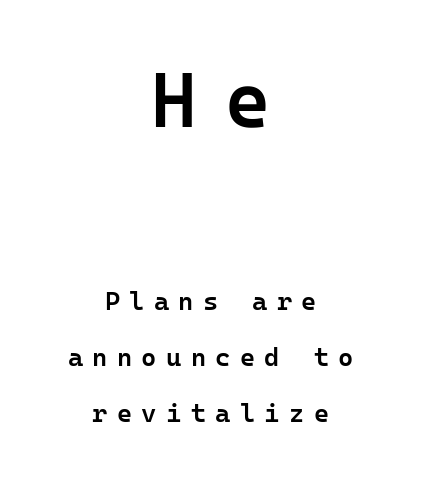
Line spacing here is loose. Examine the stroke ends and you'll find no serifs. You get the large type first, then a drop to smaller type. Students, this is semibold: more ink than regular, less than bold. The paragraph has two soft edges and a firm central axis.
